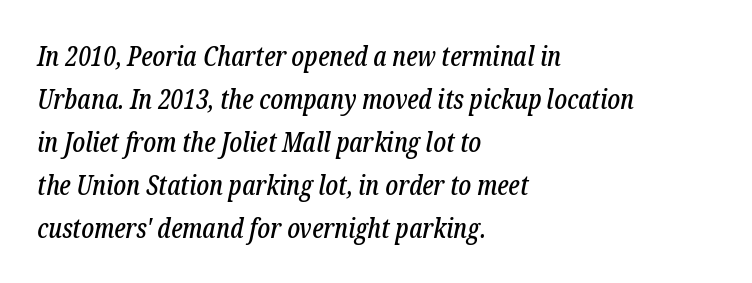
Q: Is the text italic (slanted)? A: Yes, it leans right by about 12 degrees.
Q: Is the text underlined? A: No.
Q: How is the paragraph aligned? A: Left-aligned.
Q: Is the spacing between letters normal or unusually wide? A: Normal.
Q: Is the spacing between lines tight, normal or loose? A: Normal.
